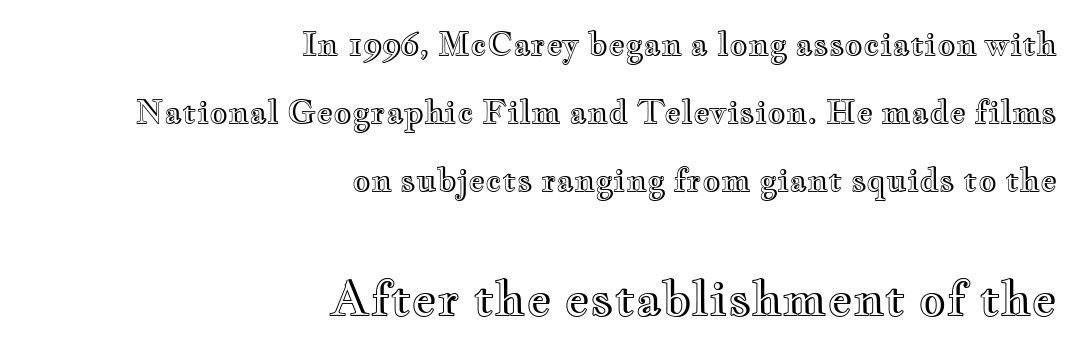
Bare-footed words on every line. Proportional: the letters do not fall into vertical columns. Does the leading feel generous? Absolutely, it's lavish. The block sitting lower on the canvas is the one with enlarged characters.
